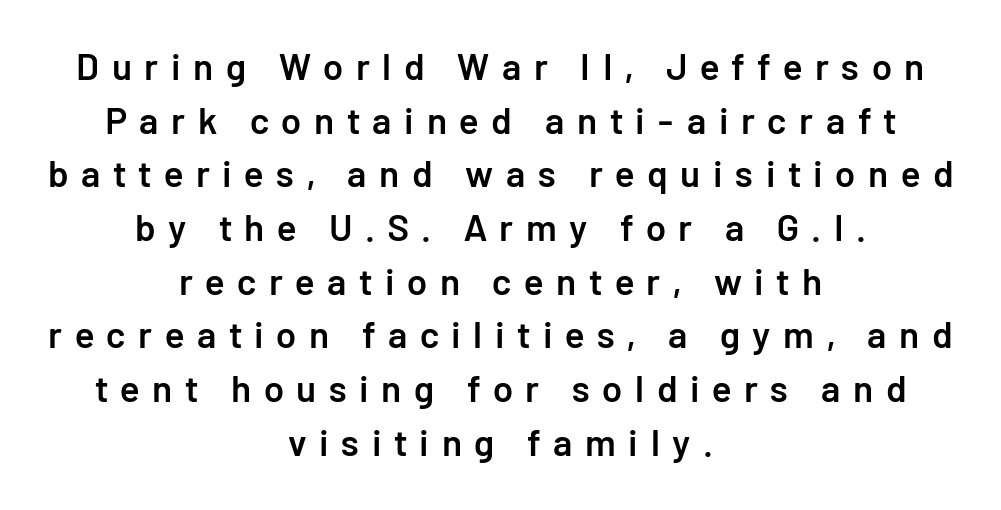
The image shows 37 px semibold sans-serif type, upright; set centered, normal line spacing (1.45x), unusually wide letter spacing (+0.34 em), not underlined; low stroke contrast and a medium x-height.
